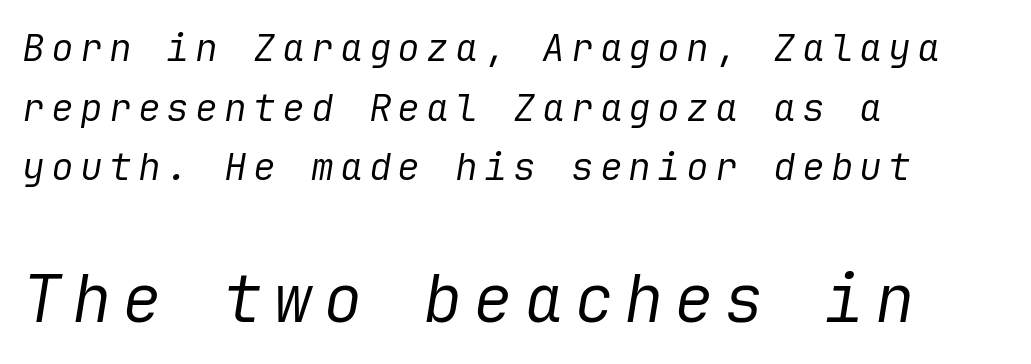
The image shows 66 px regular-weight type, italic (leaning right); set left-aligned, normal line spacing (1.57x), not underlined; the second (bottom) block is 1.74x larger; low stroke contrast and a medium x-height.
